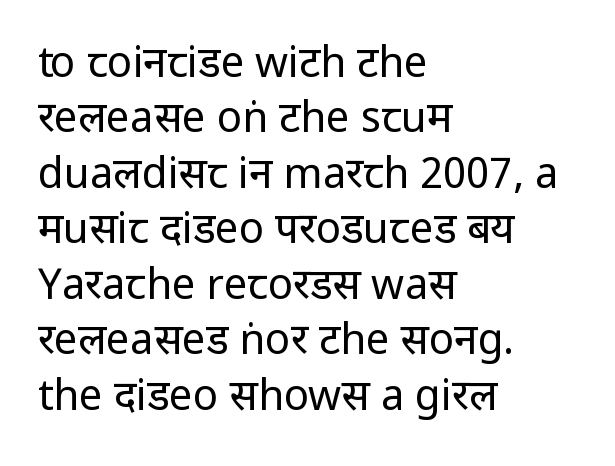
The image shows 42 px regular-weight, condensed sans-serif type, upright; set left-aligned, normal line spacing (1.32x), normal letter spacing, not underlined; low stroke contrast and a large x-height.
